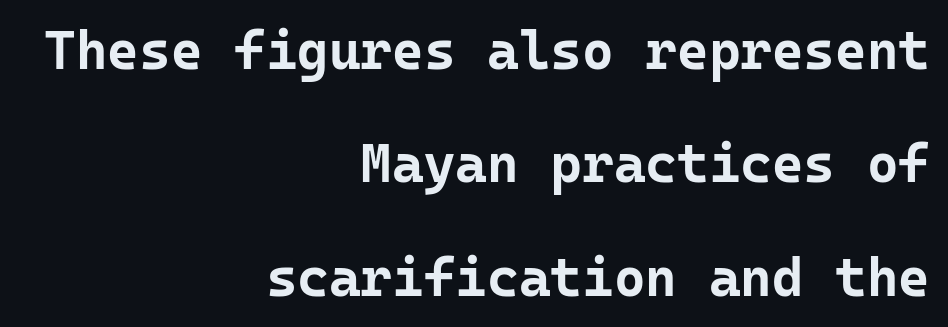
Descender tails drop into unmarked territory. Alignment: flush right. Spacing verdict: monospaced, one width for all characters. Heavy, bold letterforms. Every stem runs plumb, perpendicular to the baseline.
